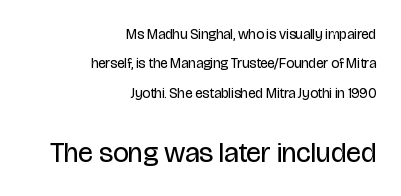
The image shows 28 px regular-weight, condensed sans-serif type, upright; set right-aligned, loose line spacing (2.09x), normal letter spacing, not underlined; the second (bottom) block is 2.0x larger; low stroke contrast and a large x-height.
